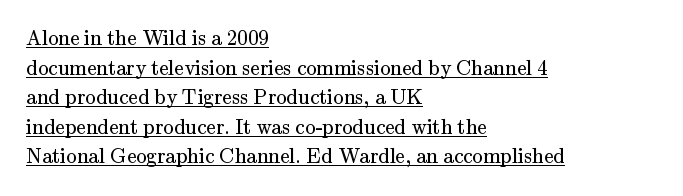
Q: Is the text bold? A: No.
Q: Is the text italic (slanted)? A: No, it is upright.
Q: Is the text underlined? A: Yes.
Q: How is the paragraph aligned? A: Left-aligned.
Q: Is the spacing between letters normal or unusually wide? A: Normal.
Q: Is the spacing between lines tight, normal or loose? A: Normal.
